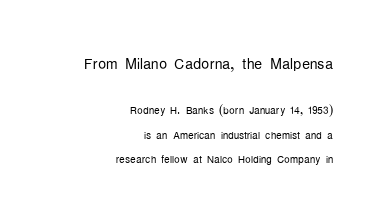
{"italic": "no", "bold": "no", "underline": "no", "align": "right", "line_spacing_ratio": 1.76, "letter_spacing": "normal", "letter_spacing_em": 0.0, "larger_block": "first", "size_ratio": 1.43, "glyph_px": 20}
